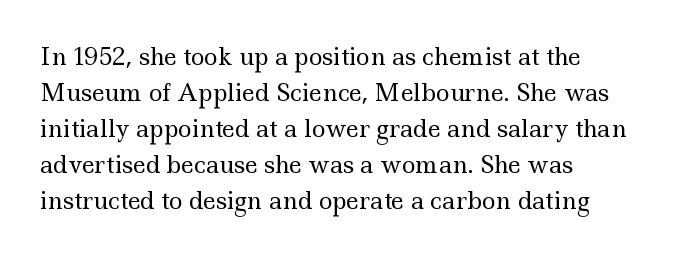
{"italic": "no", "bold": "no", "underline": "no", "align": "left", "line_spacing": "normal", "line_spacing_ratio": 1.57, "letter_spacing": "normal", "letter_spacing_em": 0.0, "glyph_px": 23}
